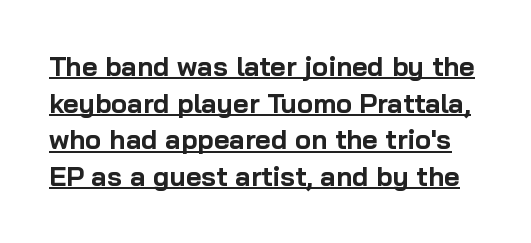
The image shows 27 px bold type, upright; set normal line spacing (1.36x), normal letter spacing, underlined.
